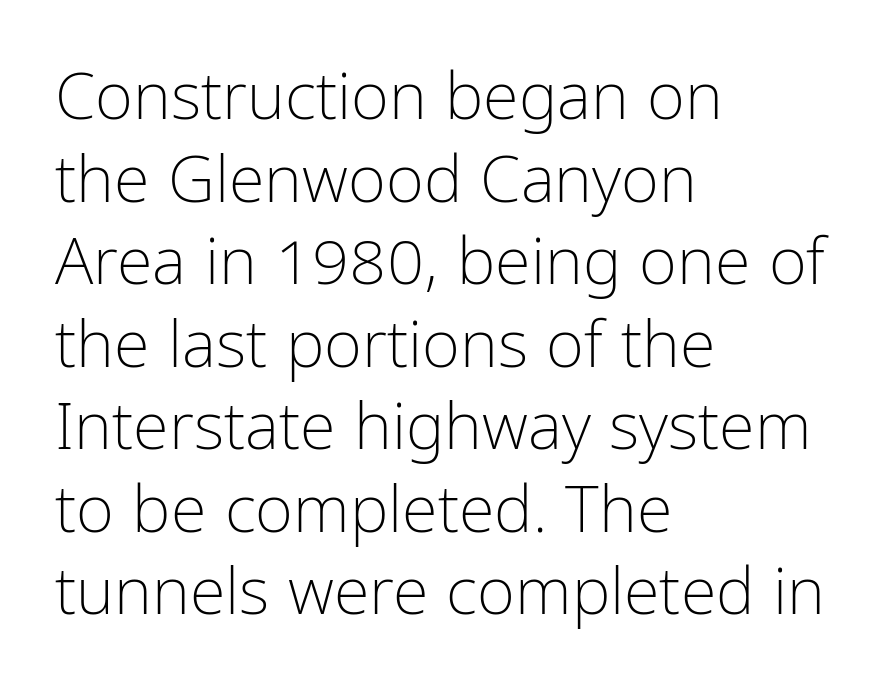
{"serif": "no", "italic": "no", "bold": "no", "weight": "light", "width": "condensed", "stroke_contrast": "low", "x_height": "medium", "monospaced": "no", "underline": "no", "align": "left", "line_spacing": "normal", "line_spacing_ratio": 1.27, "letter_spacing": "normal", "letter_spacing_em": 0.0, "glyph_px": 65}
